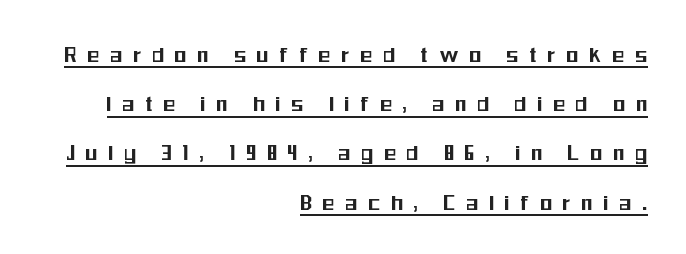
These characters rest on top of a visible drawn line. The letters are spread apart with noticeably loose tracking. You can tell it's not italic because the verticals are truly vertical. Vertically, the passage feels expansive, rows floating well apart. If you drew a ruler down the right edge, every line would touch it.
